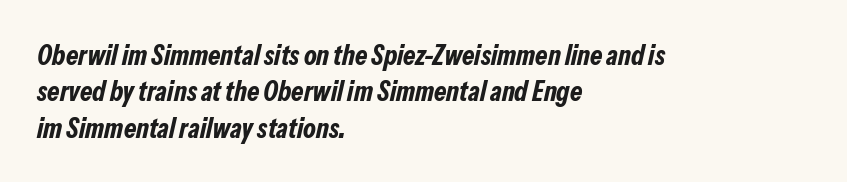
The image shows 28 px bold, condensed type, italic (leaning right); set left-aligned, normal line spacing (1.3x), normal letter spacing, not underlined; low stroke contrast and a medium x-height.
